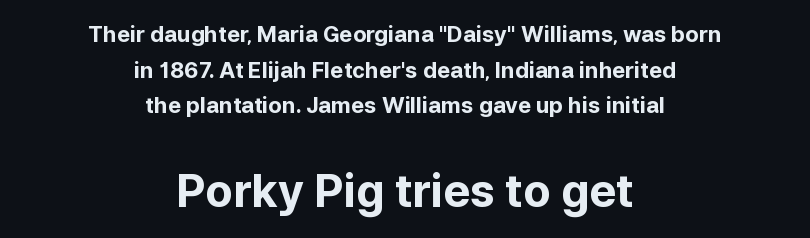
{"serif": "no", "italic": "no", "bold": "yes", "weight": "bold", "width": "normal", "stroke_contrast": "low", "x_height": "medium", "monospaced": "no", "underline": "no", "align": "center", "line_spacing": "normal", "line_spacing_ratio": 1.62, "letter_spacing": "normal", "letter_spacing_em": 0.0, "larger_block": "second", "size_ratio": 2.05, "glyph_px": 45}
